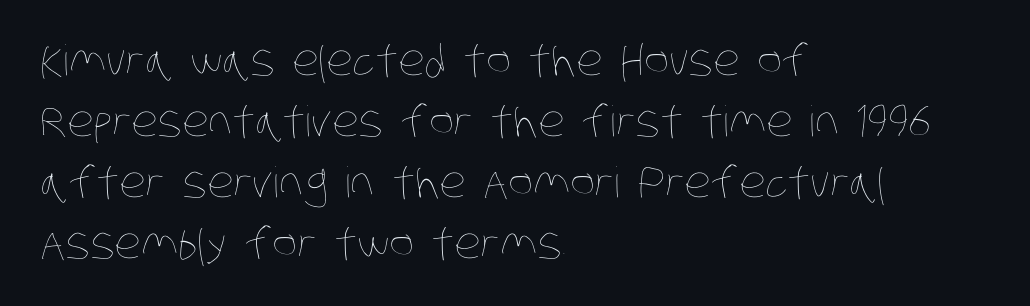
{"bold": "no", "weight": "thin", "width": "condensed", "stroke_contrast": "low", "x_height": "large", "monospaced": "no", "underline": "no", "align": "left", "line_spacing": "normal", "line_spacing_ratio": 1.45, "letter_spacing": "normal", "letter_spacing_em": 0.0, "glyph_px": 42}
